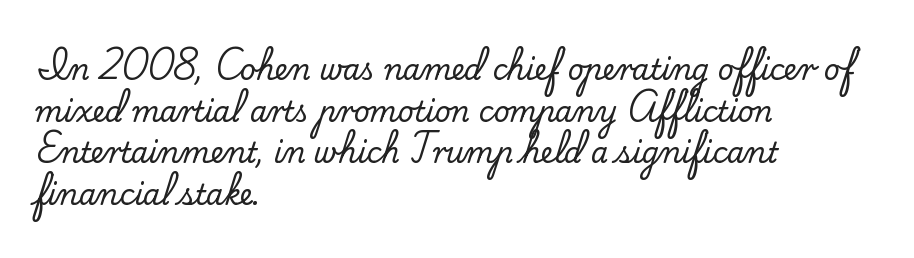
The image shows 28 px serif type; set left-aligned, normal line spacing (1.49x), normal letter spacing, not underlined; low stroke contrast and a small x-height.
